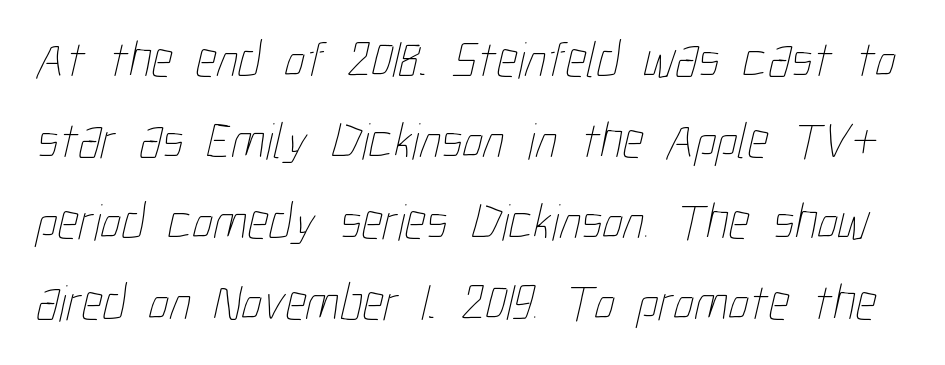
Nobody drew a line under any word here. Short note: letters normally spaced. Looks like regular typesetting: each glyph gets only the width it needs. Heaviness? Minimal to ordinary, like unemphasized prose. The leading is moderate, giving the passage an even texture.
